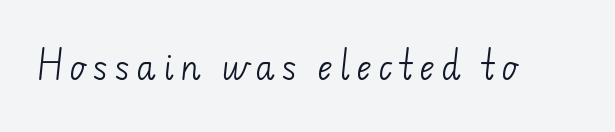
Do the characters align in a grid? No, the font is proportional. The words here are not underlined. The passage shown is not bold in any degree. Serif or sans? Sans — the stroke terminals are bare.
